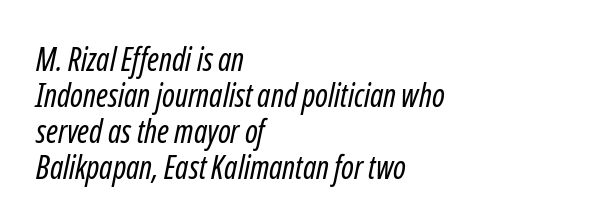
{"serif": "no", "bold": "no", "weight": "regular", "width": "condensed", "stroke_contrast": "low", "x_height": "medium", "monospaced": "no", "underline": "no", "align": "left", "line_spacing": "tight", "line_spacing_ratio": 1.12, "letter_spacing": "normal", "letter_spacing_em": 0.0, "glyph_px": 32}
